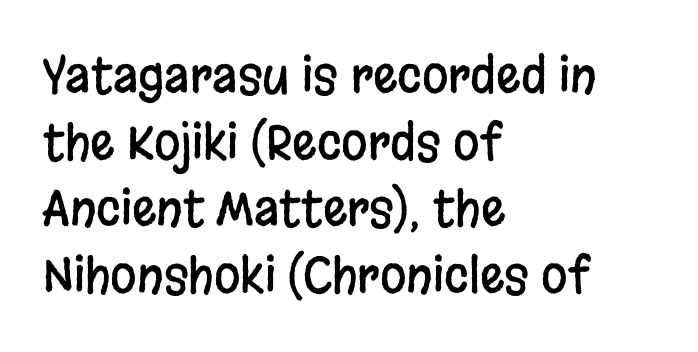
Quick note: not italic, upright. Leading matches the norm, producing a regular column. Think of a printed novel: that variable character pitch is what you see here. Nothing sits at the stroke ends, so this counts as sans-serif. The passage shown is not underscored anywhere. Every row of glyphs begins at an identical x-position on the left.
